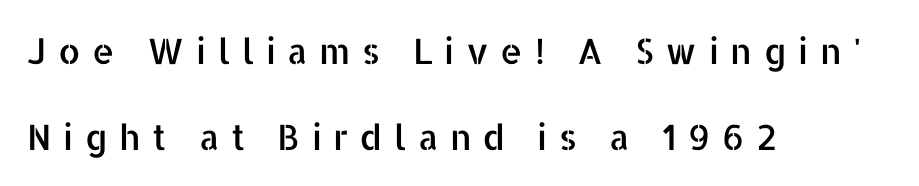
{"serif": "no", "italic": "no", "width": "normal", "stroke_contrast": "low", "x_height": "medium", "monospaced": "no", "underline": "no", "align": "left", "line_spacing": "loose", "line_spacing_ratio": 2.45, "letter_spacing": "wide", "letter_spacing_em": 0.33, "glyph_px": 35}
